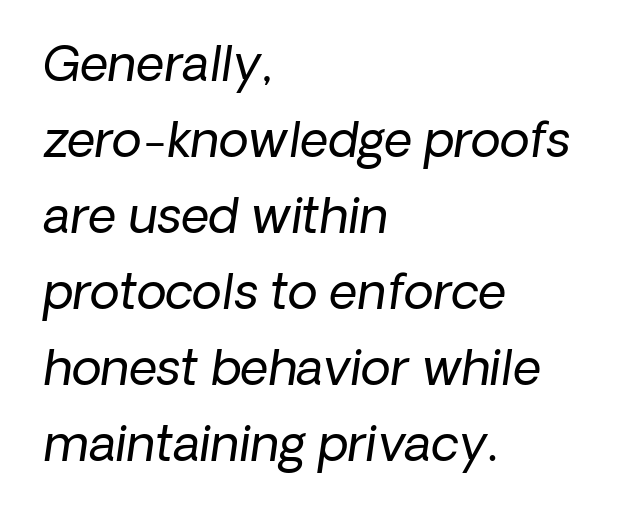
Is this a fixed-width face? No — the glyphs have proportional, varying widths. How are the letters spaced? Ordinarily, with no added tracking. Notice how descenders clear the ascenders below comfortably — that's standard leading. The paragraph has a hard left edge and a soft right edge.
